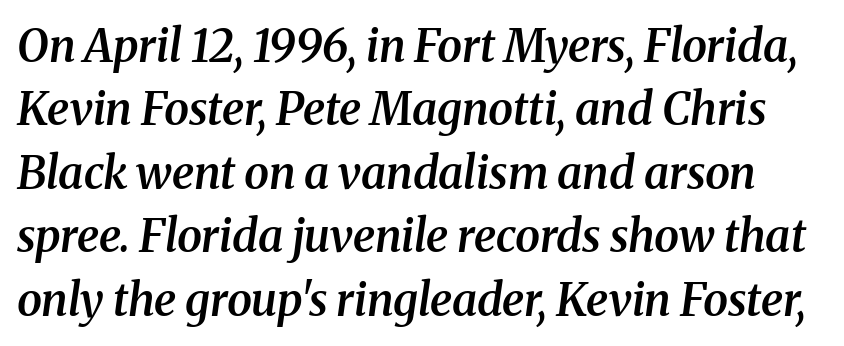
Each letter keeps its own natural width here, so spacing adapts to shape. Looking at the ascenders, they clearly lean. The foot of each line stays bare and open. The leading is moderate, giving the passage an even texture.
